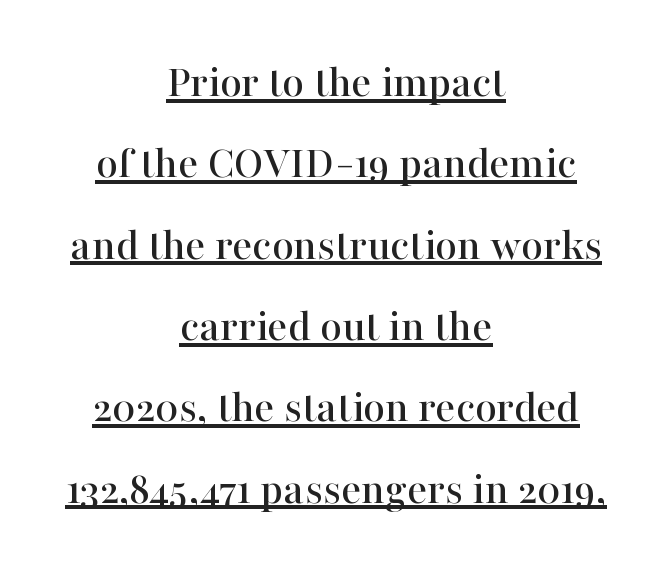
The image shows 47 px serif type, upright; set centered, line spacing 1.73x, normal letter spacing, underlined; high stroke contrast and a medium x-height.
